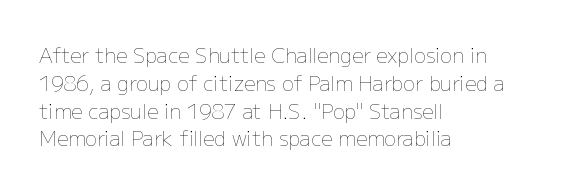
The image shows 20 px text type, upright; set left-aligned, normal line spacing (1.39x), normal letter spacing, not underlined.
